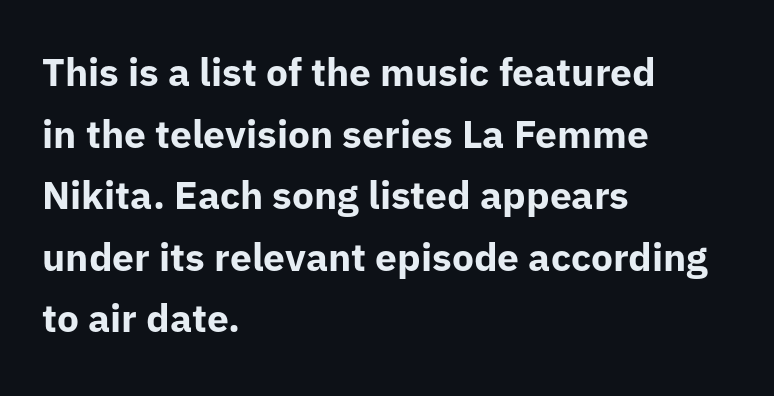
The image shows 39 px bold sans-serif type, upright; set left-aligned, normal line spacing (1.58x), normal letter spacing, not underlined; low stroke contrast and a medium x-height.
